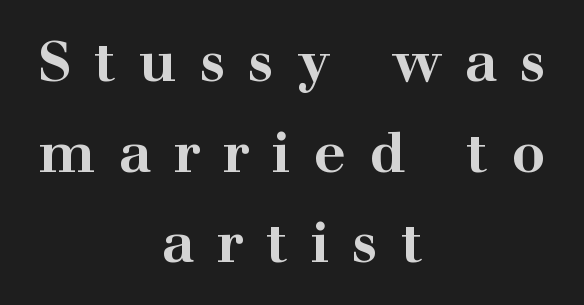
{"serif": "yes", "italic": "no", "bold": "yes", "weight": "bold", "width": "wide", "stroke_contrast": "high", "x_height": "medium", "monospaced": "no", "underline": "no", "align": "center", "line_spacing": "normal", "line_spacing_ratio": 1.62, "letter_spacing": "wide", "letter_spacing_em": 0.41, "glyph_px": 56}
